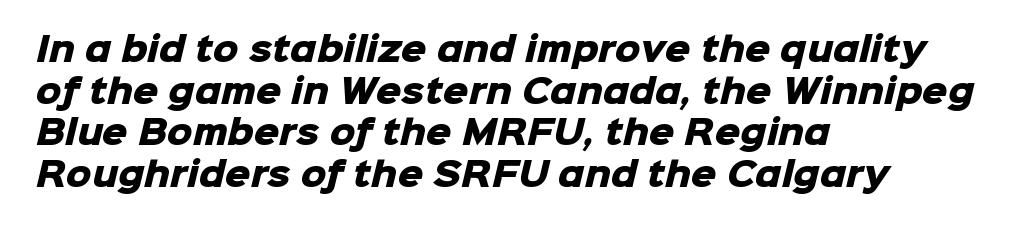
Standard letterfit; no display-style spreading of the glyphs. Check the space under the baseline: it is left empty. You could not count columns in this text — the font is proportionally spaced. Does the weight exceed regular? Yes, all the way to bold.
